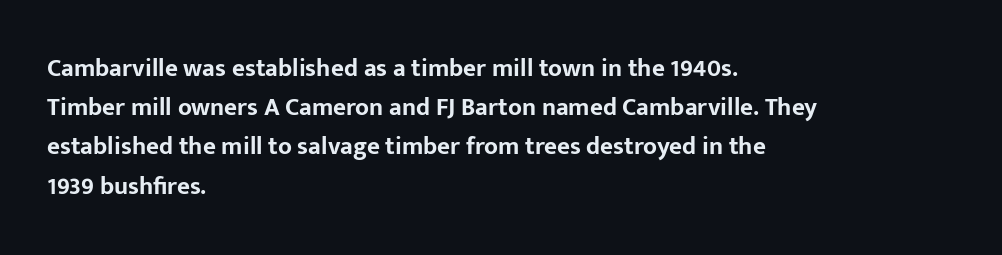
{"italic": "no", "bold": "yes", "underline": "no", "align": "left", "line_spacing": "normal", "line_spacing_ratio": 1.57, "letter_spacing": "normal", "letter_spacing_em": 0.0, "glyph_px": 25}
